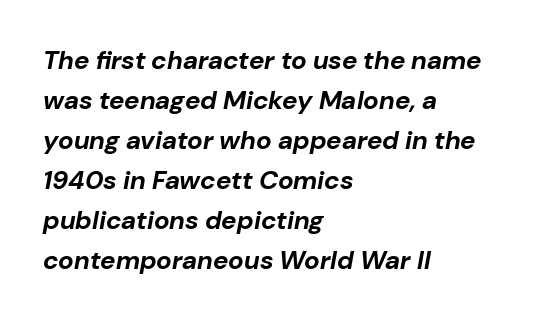
Words appear dense and cohesive because spacing is normal. The rendering anchors every line to the left-hand side. I'd describe the lettering as bold — thick and assertive. Looking at the ascenders, they clearly lean.
